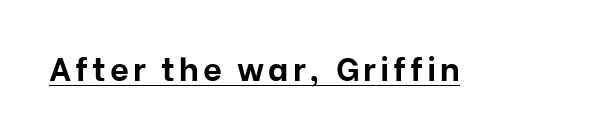
The image shows 33 px bold sans-serif type, upright; set underlined; low stroke contrast and a medium x-height.
